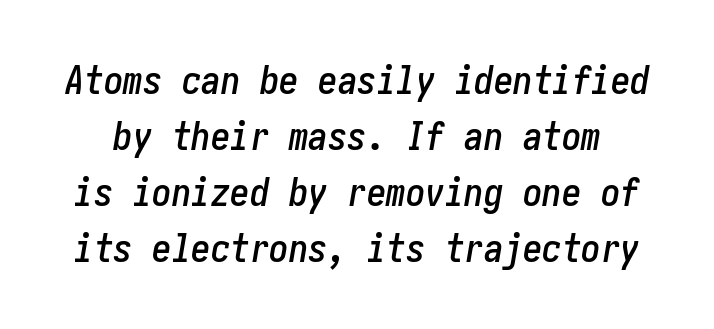
{"italic": "yes", "lean": "right", "slant_degrees": 10, "width": "condensed", "stroke_contrast": "low", "x_height": "medium", "underline": "no", "line_spacing": "normal", "line_spacing_ratio": 1.44, "letter_spacing": "normal", "letter_spacing_em": 0.0, "glyph_px": 39}
